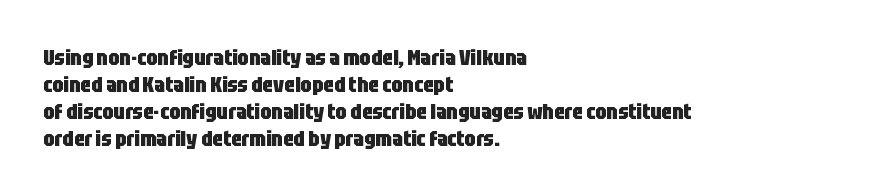
The image shows 22 px bold type, upright; set left-aligned, line spacing 1.22x, normal letter spacing, not underlined.
